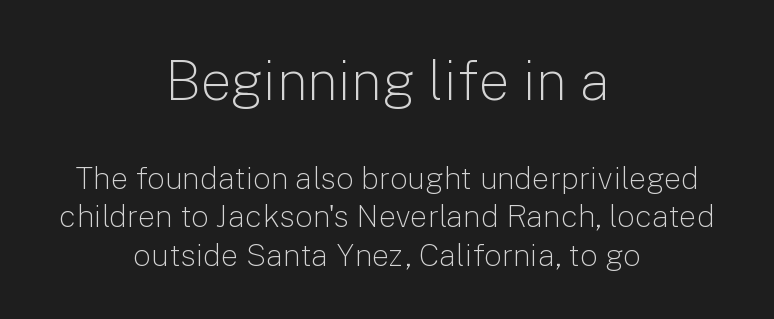
The image shows 55 px light sans-serif type, upright; set centered, normal line spacing (1.25x), normal letter spacing, not underlined; the first (top) block is 1.77x larger; low stroke contrast and a medium x-height.
